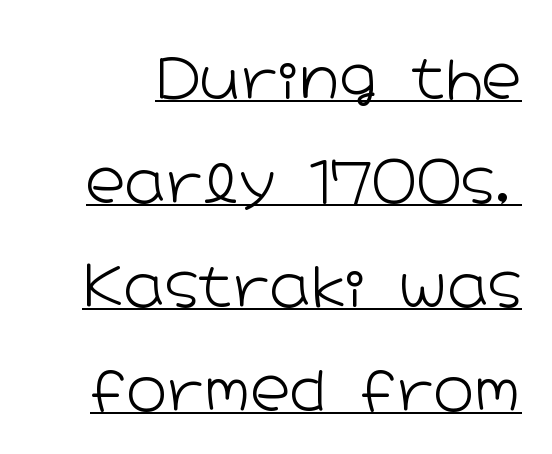
The image shows 55 px light, wide sans-serif type, upright; set line spacing 1.89x, normal letter spacing, underlined; low stroke contrast and a medium x-height.
